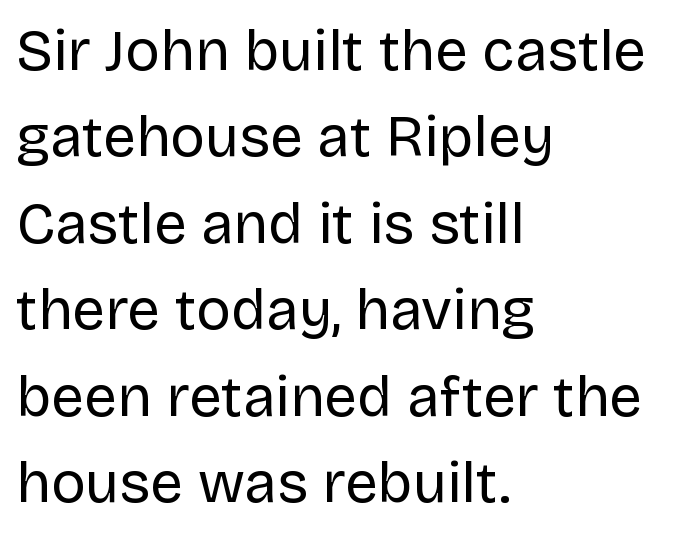
Q: Is the text bold? A: No.
Q: Is the text italic (slanted)? A: No, it is upright.
Q: Is the typeface a serif or a sans-serif typeface? A: Sans-serif.
Q: Is the text underlined? A: No.
Q: How is the paragraph aligned? A: Left-aligned.
Q: Is the spacing between letters normal or unusually wide? A: Normal.
Q: Is the spacing between lines tight, normal or loose? A: Normal.
Q: Width (condensed, normal, or wide)? A: Normal.
Q: Stroke contrast? A: Low.
Q: x-height? A: Large.
Q: Monospaced? A: No.
